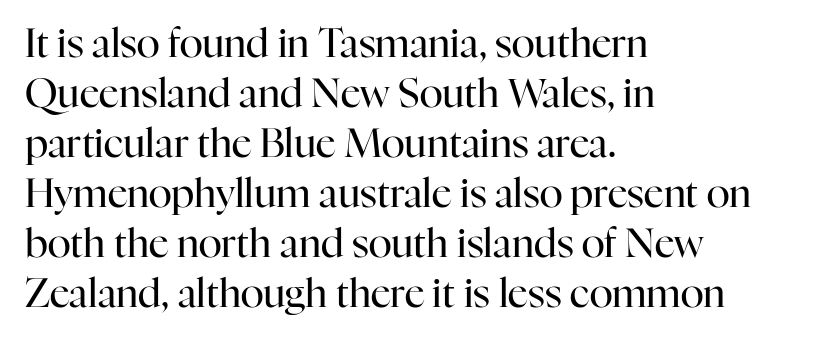
{"serif": "yes", "italic": "no", "bold": "no", "weight": "regular", "width": "normal", "stroke_contrast": "high", "x_height": "medium", "monospaced": "no", "underline": "no", "align": "left", "line_spacing": "normal", "line_spacing_ratio": 1.28, "letter_spacing": "normal", "letter_spacing_em": 0.0, "glyph_px": 39}
